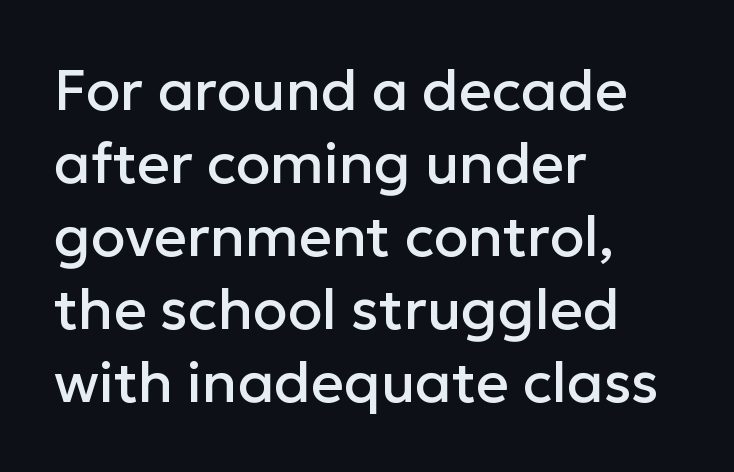
The image shows 57 px sans-serif type, upright; set left-aligned, normal line spacing (1.28x), normal letter spacing, not underlined; low stroke contrast and a medium x-height.
